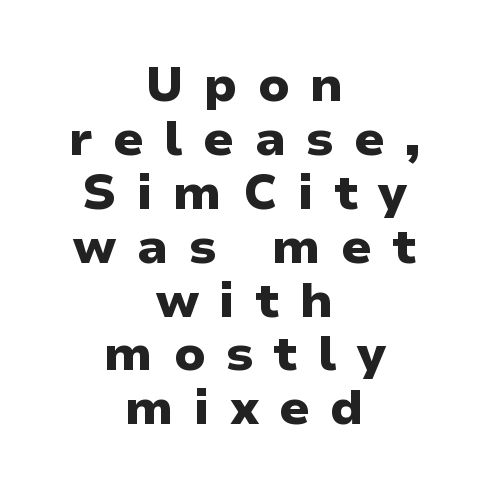
The image shows 49 px heavy sans-serif type, upright; set centered, tight line spacing (1.1x), unusually wide letter spacing (+0.41 em), not underlined; low stroke contrast and a medium x-height.
